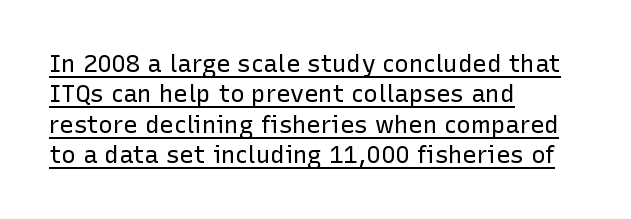
The image shows 24 px text type, upright; set left-aligned, normal line spacing (1.27x), normal letter spacing, underlined.
